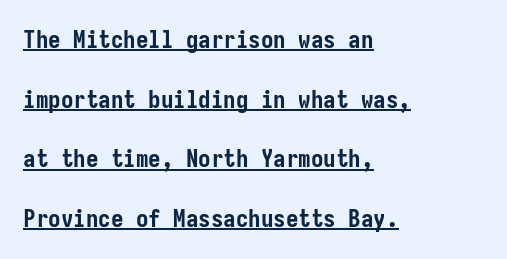
Emphasis by weight is at full strength: bold. The specimen reads as upright at a glance. Rows of type keep a wide berth in the vertical direction. Notice how a bar underscores the lettering throughout. Glyph-to-glyph distance matches everyday printed text.
